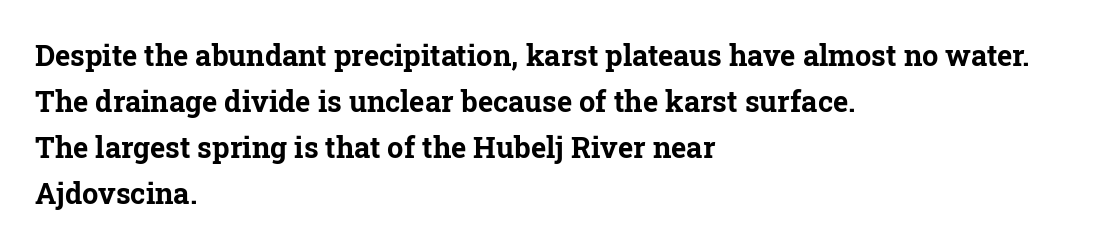
Q: Is the text bold? A: Yes.
Q: Is the text italic (slanted)? A: No, it is upright.
Q: Is the typeface a serif or a sans-serif typeface? A: Serif.
Q: Is the text underlined? A: No.
Q: How is the paragraph aligned? A: Left-aligned.
Q: Is the spacing between letters normal or unusually wide? A: Normal.
Q: Is the spacing between lines tight, normal or loose? A: Normal.
Q: Width (condensed, normal, or wide)? A: Normal.
Q: Stroke contrast? A: Low.
Q: x-height? A: Medium.
Q: Monospaced? A: No.
